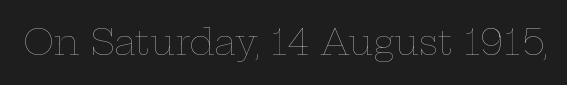
Q: Is the text bold? A: No.
Q: Is the text italic (slanted)? A: No, it is upright.
Q: Is the text underlined? A: No.
Q: Is the spacing between letters normal or unusually wide? A: Normal.
Q: Width (condensed, normal, or wide)? A: Wide.
Q: Stroke contrast? A: Low.
Q: x-height? A: Medium.
Q: Monospaced? A: No.
